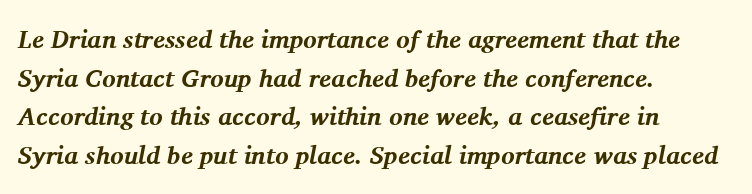
Glyph-to-glyph distance matches everyday printed text. Notice how the passage keeps a crisp vertical edge on the left only. The typography opts for an oblique posture over an upright one. What weight is shown? A full bold with thick strokes.
